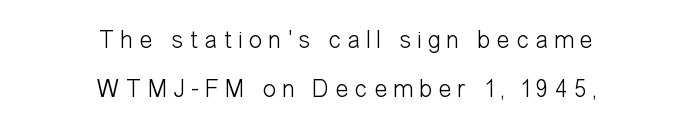
What's the leading like? Stretched, with rows far apart. Bare-footed words on every line. Spacing between characters has been opened up far beyond the box default. Heft: none added — not bold. The type sits square on the baseline with zero lean. Centered paragraph, ragged on both sides.
